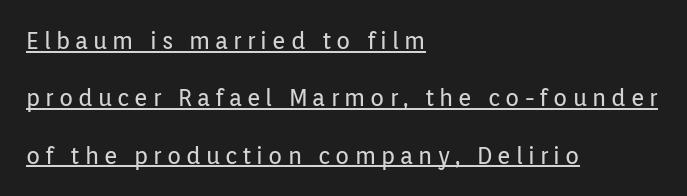
The image shows 23 px text type, upright; set left-aligned, loose line spacing (2.49x), unusually wide letter spacing (+0.22 em), underlined.
